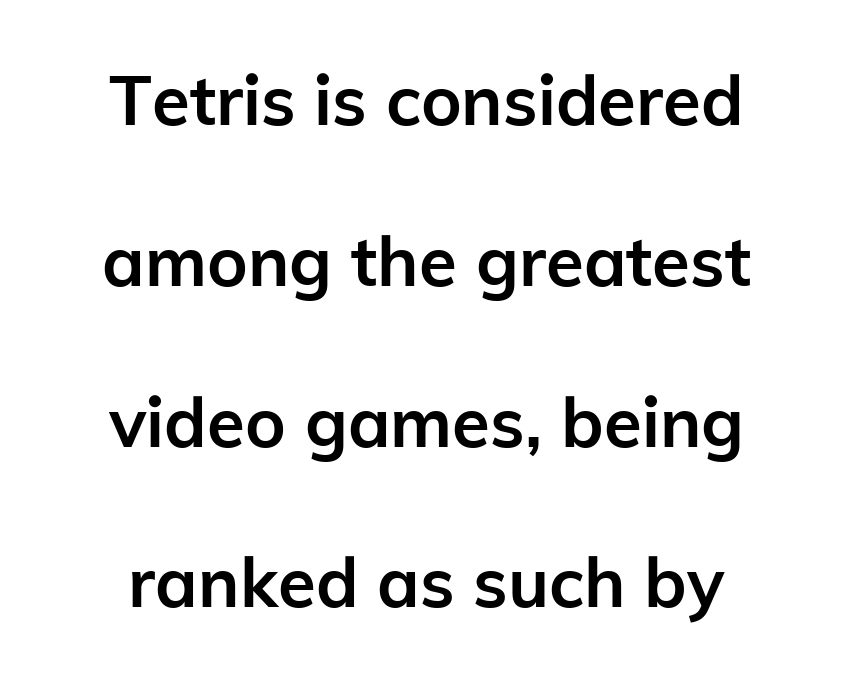
The lettering holds an erect, upright posture throughout. Words float on clear page, feet unadorned. Regarding serifs, this sample does without them. Character widths vary here, with narrow letters taking less room than wide ones. The horizontal fit of the characters is conventional and even.
